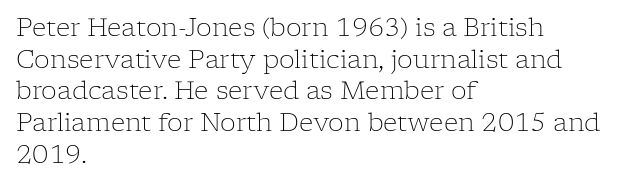
{"italic": "no", "bold": "no", "underline": "no", "align": "left", "line_spacing": "normal", "line_spacing_ratio": 1.27, "letter_spacing": "normal", "letter_spacing_em": 0.0, "glyph_px": 25}
